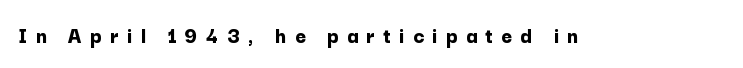
The lettering stays uniformly vertical, giving the passage a roman look. You could only call the tracking loose — the letters float apart. Unmarked baselines from the first word to the last. Plenty of ink on the page — the face is bold.
